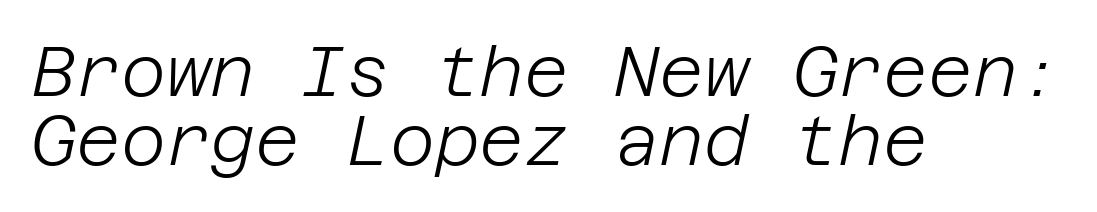
{"italic": "yes", "lean": "right", "slant_degrees": 12, "bold": "no", "weight": "light", "width": "normal", "stroke_contrast": "low", "x_height": "large", "underline": "no", "align": "left", "line_spacing": "tight", "line_spacing_ratio": 1.0, "letter_spacing": "normal", "letter_spacing_em": 0.0, "glyph_px": 69}
